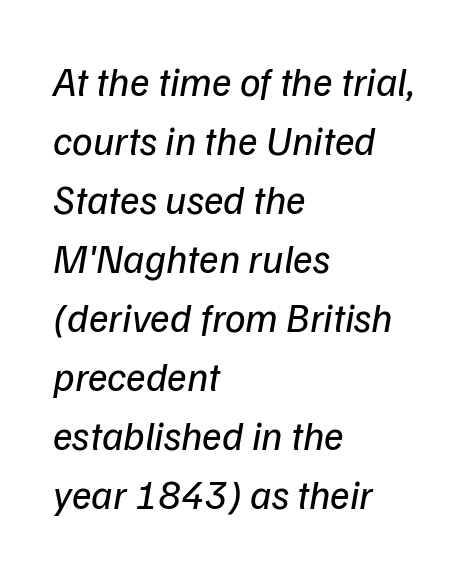
The image shows 41 px regular-weight sans-serif type; set left-aligned, normal line spacing (1.44x), normal letter spacing, not underlined; low stroke contrast and a medium x-height.
